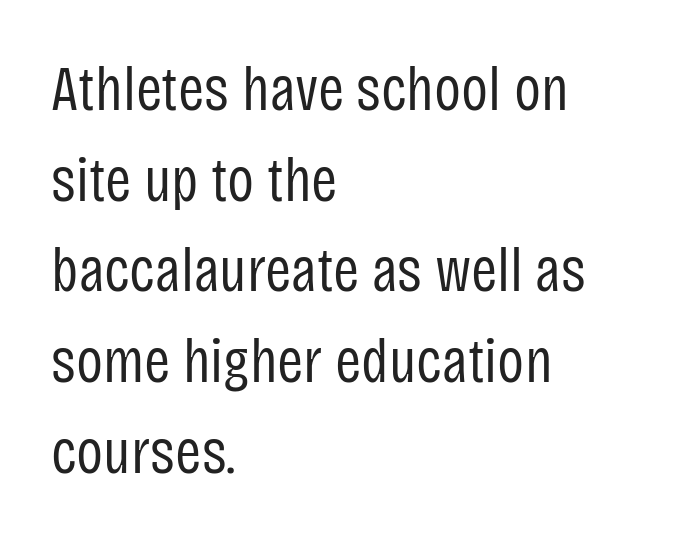
{"serif": "no", "italic": "no", "bold": "no", "weight": "regular", "width": "condensed", "stroke_contrast": "low", "x_height": "large", "monospaced": "no", "underline": "no", "align": "left", "line_spacing": "normal", "line_spacing_ratio": 1.44, "letter_spacing": "normal", "letter_spacing_em": 0.0, "glyph_px": 63}
